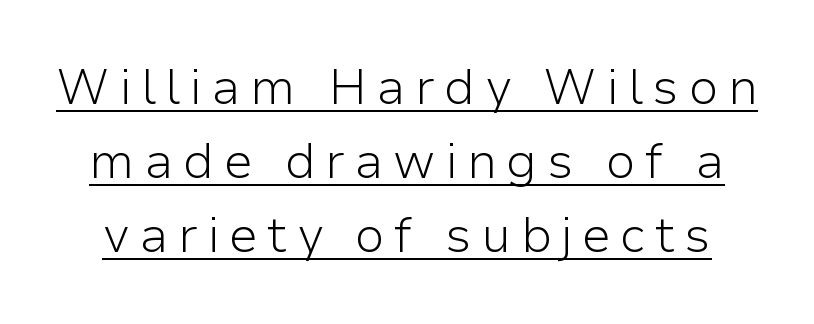
{"serif": "no", "italic": "no", "bold": "no", "weight": "light", "width": "normal", "stroke_contrast": "low", "x_height": "medium", "monospaced": "no", "underline": "yes", "line_spacing": "normal", "line_spacing_ratio": 1.51, "glyph_px": 49}
